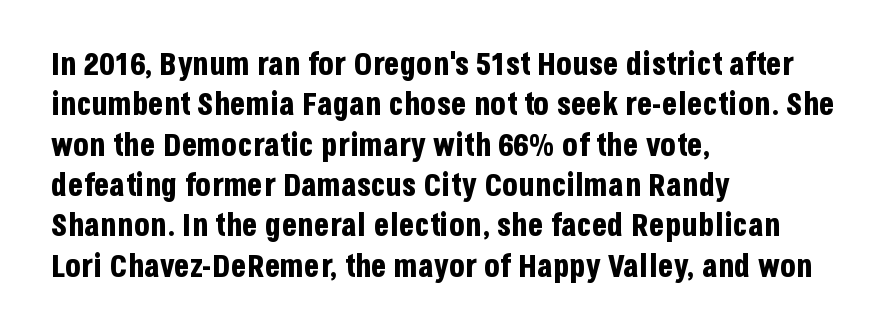
{"serif": "no", "italic": "no", "bold": "yes", "weight": "bold", "width": "condensed", "stroke_contrast": "low", "x_height": "large", "monospaced": "no", "underline": "no", "align": "left", "line_spacing": "normal", "line_spacing_ratio": 1.26, "letter_spacing": "normal", "letter_spacing_em": 0.0, "glyph_px": 32}
